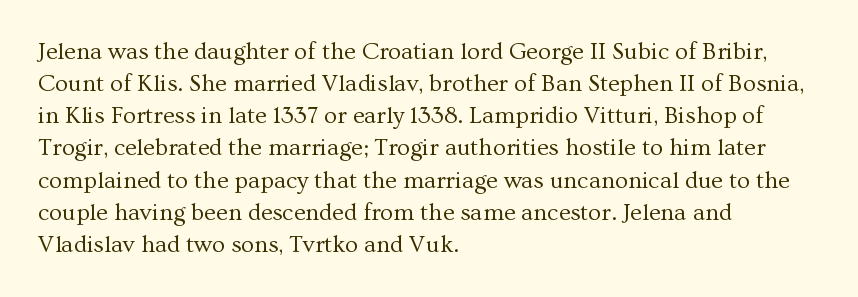
{"italic": "no", "bold": "no", "underline": "no", "align": "left", "line_spacing": "normal", "line_spacing_ratio": 1.34, "letter_spacing": "normal", "letter_spacing_em": 0.0, "glyph_px": 24}
